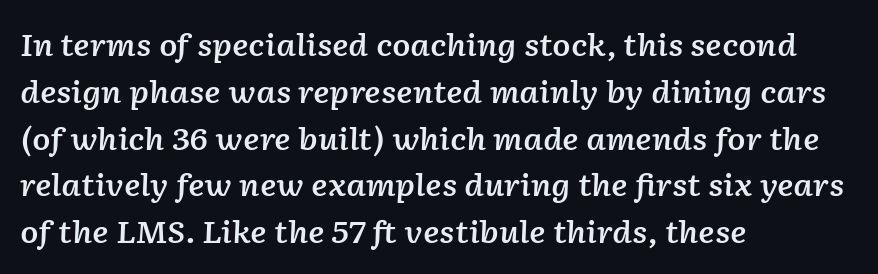
The face used here has a pronounced slope to its letters. Caption: semibold face, moderately heavy strokes. The horizontal fit of the characters is conventional and even. The gap between lines stays unmarked. This sample has the flowing, uneven cadence of proportional lettering. In terms of leading, this rendering sits right in the middle.
